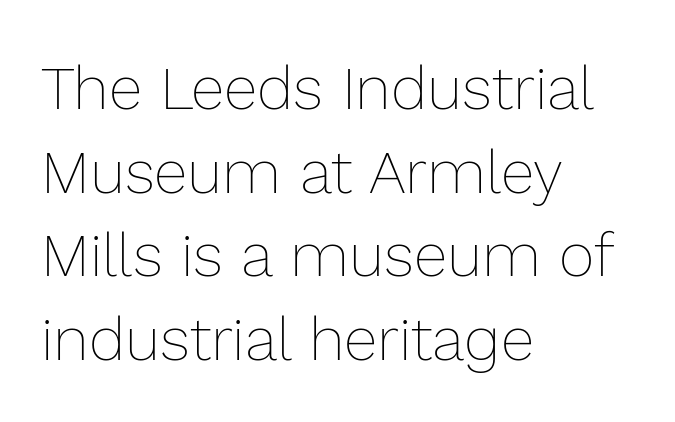
{"italic": "no", "bold": "no", "weight": "thin", "width": "normal", "x_height": "medium", "monospaced": "no", "underline": "no", "align": "left", "line_spacing": "normal", "line_spacing_ratio": 1.37, "letter_spacing": "normal", "letter_spacing_em": 0.0, "glyph_px": 61}
